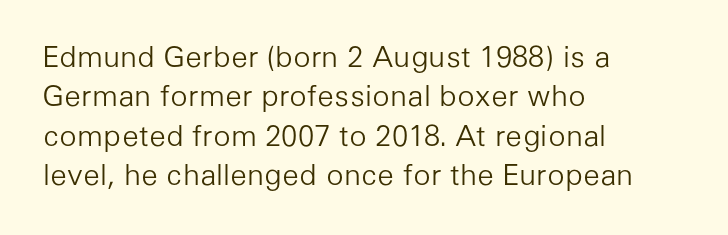
The string is rendered with underlining switched off. Summary of vertical rhythm: regular, with standard interline spacing. Typographically, this falls in the sans-serif category. Typeset ragged right — the left edge is the straight one.
